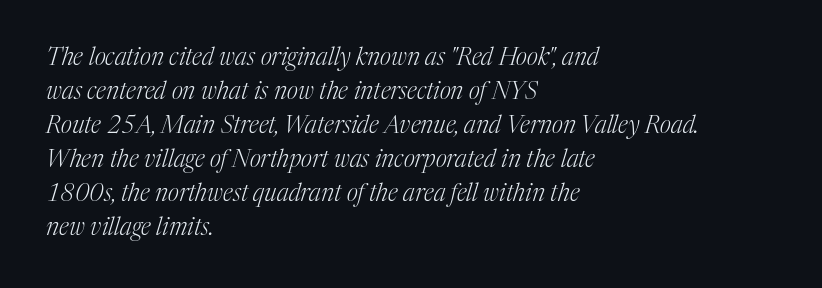
The image shows 24 px text type, italic (leaning right); set left-aligned, normal line spacing (1.42x), normal letter spacing, not underlined.
